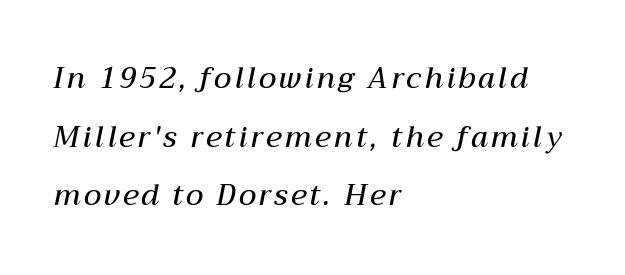
The image shows 29 px semibold type, italic (leaning right); set left-aligned, loose line spacing (2.02x), not underlined; medium stroke contrast and a medium x-height.
